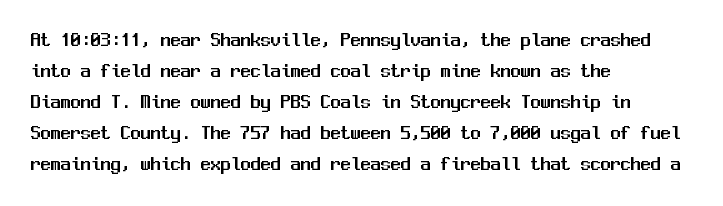
The image shows 20 px text type, upright; set left-aligned, normal line spacing (1.55x), normal letter spacing, not underlined.
